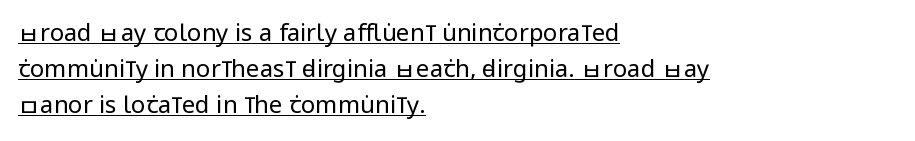
The image shows 24 px text type, upright; set left-aligned, normal line spacing (1.5x), normal letter spacing, underlined.
